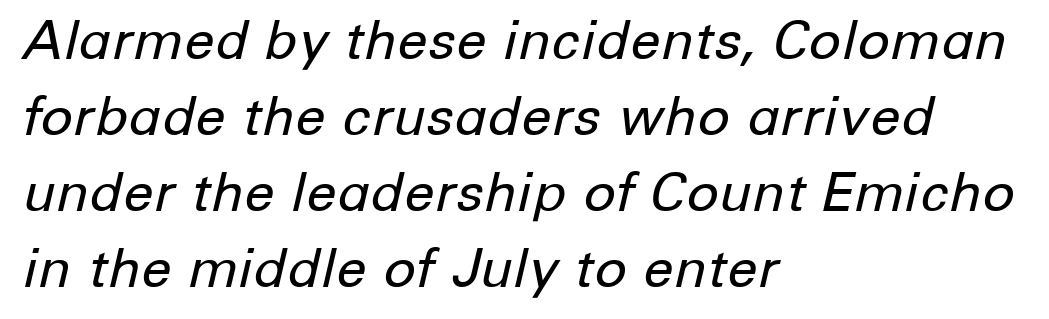
Posture: slanted. A typesetter would call this proportional, since set widths differ per character. No extra ink here — the face is not bold. Baseline-to-baseline distance is the conventional proportion of letter height. Check under the words: just untouched page. Line starts are locked; line ends wander.
